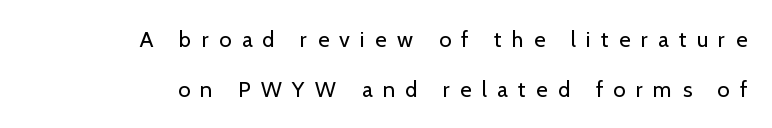
Q: Is the text bold? A: No.
Q: Is the text italic (slanted)? A: No, it is upright.
Q: Is the text underlined? A: No.
Q: How is the paragraph aligned? A: Right-aligned.
Q: Is the spacing between letters normal or unusually wide? A: Unusually wide.
Q: Is the spacing between lines tight, normal or loose? A: Loose.
